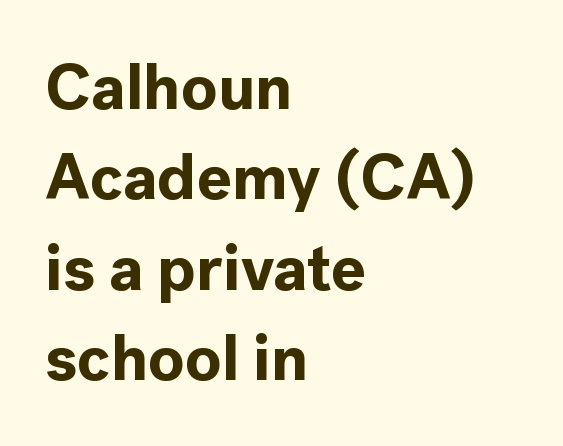
The image shows 65 px bold sans-serif type, upright; set left-aligned, normal line spacing (1.39x), normal letter spacing, not underlined; a medium x-height.
